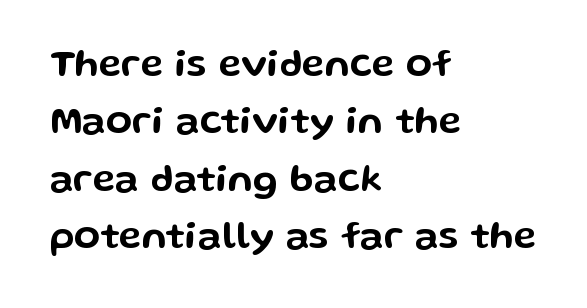
The image shows 38 px wide sans-serif type, upright; set left-aligned, normal line spacing (1.51x), normal letter spacing, not underlined; low stroke contrast and a medium x-height.
